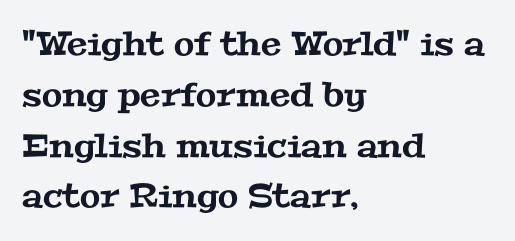
How would I describe the line gaps? Plain and ordinary. Classification — serif. Typeset ragged right — the left edge is the straight one. Standard letterfit; no display-style spreading of the glyphs.
